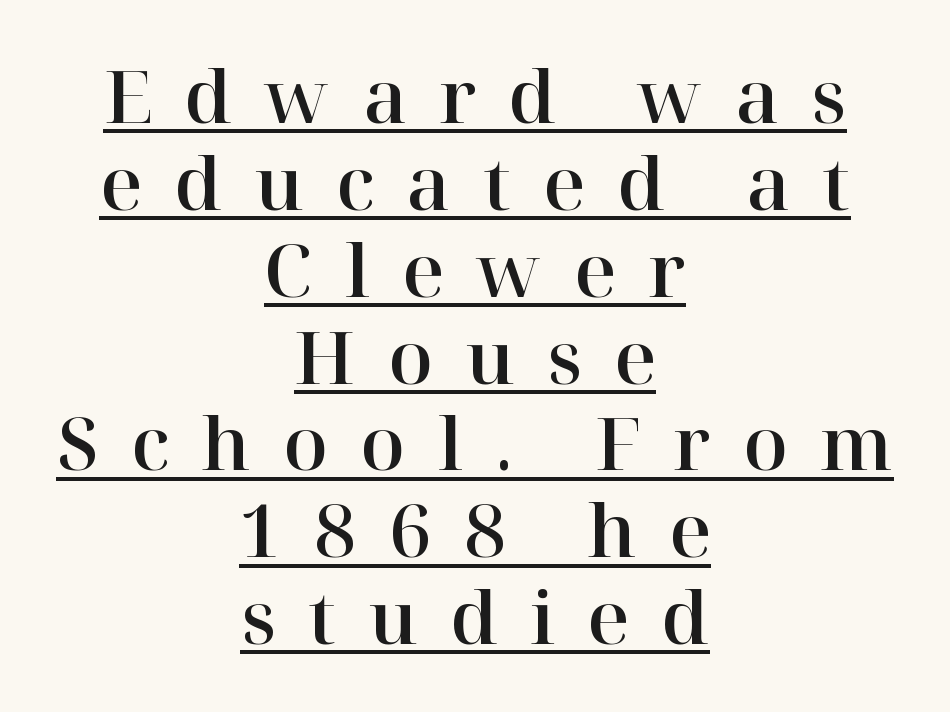
{"serif": "yes", "italic": "no", "width": "normal", "stroke_contrast": "high", "x_height": "medium", "monospaced": "no", "underline": "yes", "align": "center", "line_spacing_ratio": 1.19, "letter_spacing": "wide", "letter_spacing_em": 0.44, "glyph_px": 73}
